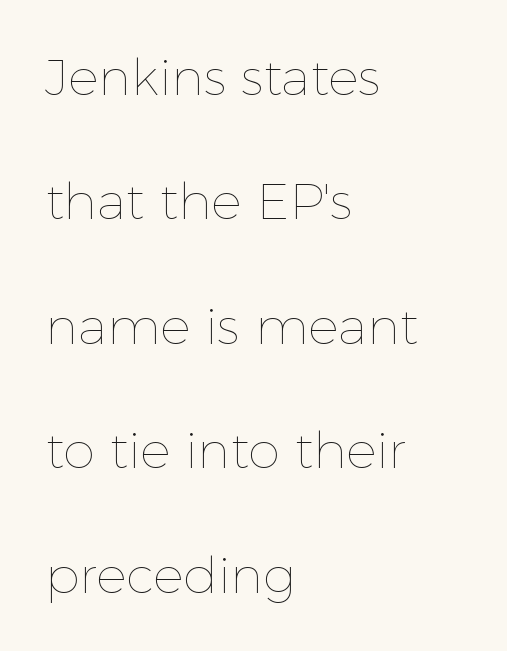
Q: Is the text bold? A: No.
Q: Is the text italic (slanted)? A: No, it is upright.
Q: Is the text underlined? A: No.
Q: How is the paragraph aligned? A: Left-aligned.
Q: Is the spacing between letters normal or unusually wide? A: Normal.
Q: Is the spacing between lines tight, normal or loose? A: Loose.
Q: Width (condensed, normal, or wide)? A: Normal.
Q: x-height? A: Medium.
Q: Monospaced? A: No.
